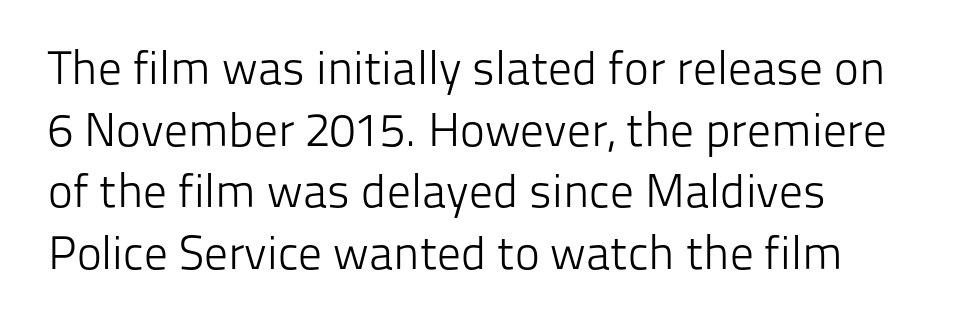
{"serif": "no", "italic": "no", "bold": "no", "weight": "light", "width": "normal", "stroke_contrast": "low", "x_height": "medium", "monospaced": "no", "underline": "no", "align": "left", "line_spacing": "normal", "line_spacing_ratio": 1.31, "letter_spacing": "normal", "letter_spacing_em": 0.0, "glyph_px": 47}
